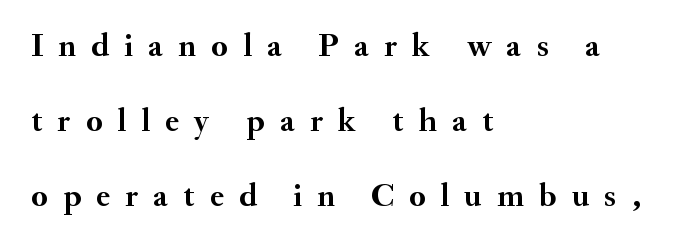
Q: Is the text bold? A: Yes.
Q: Is the text italic (slanted)? A: No, it is upright.
Q: Is the typeface a serif or a sans-serif typeface? A: Serif.
Q: Is the text underlined? A: No.
Q: How is the paragraph aligned? A: Left-aligned.
Q: Is the spacing between letters normal or unusually wide? A: Unusually wide.
Q: Is the spacing between lines tight, normal or loose? A: Loose.
Q: Width (condensed, normal, or wide)? A: Normal.
Q: Stroke contrast? A: Medium.
Q: x-height? A: Small.
Q: Monospaced? A: No.
